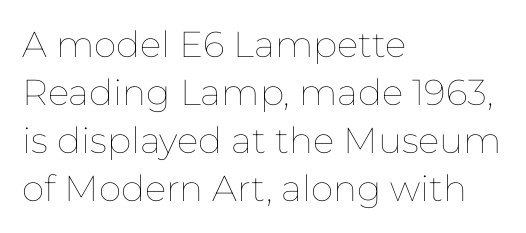
The image shows 36 px thin type, upright; set left-aligned, normal line spacing (1.33x), normal letter spacing, not underlined; low stroke contrast and a medium x-height.
